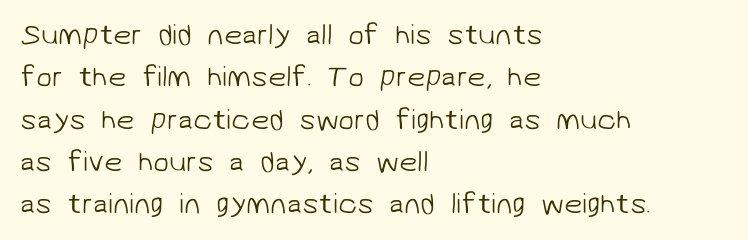
Q: Is the text bold? A: No.
Q: Is the typeface a serif or a sans-serif typeface? A: Sans-serif.
Q: Is the text underlined? A: No.
Q: How is the paragraph aligned? A: Left-aligned.
Q: Is the spacing between letters normal or unusually wide? A: Normal.
Q: Is the spacing between lines tight, normal or loose? A: Normal.
Q: Width (condensed, normal, or wide)? A: Normal.
Q: Stroke contrast? A: Low.
Q: x-height? A: Medium.
Q: Monospaced? A: No.
